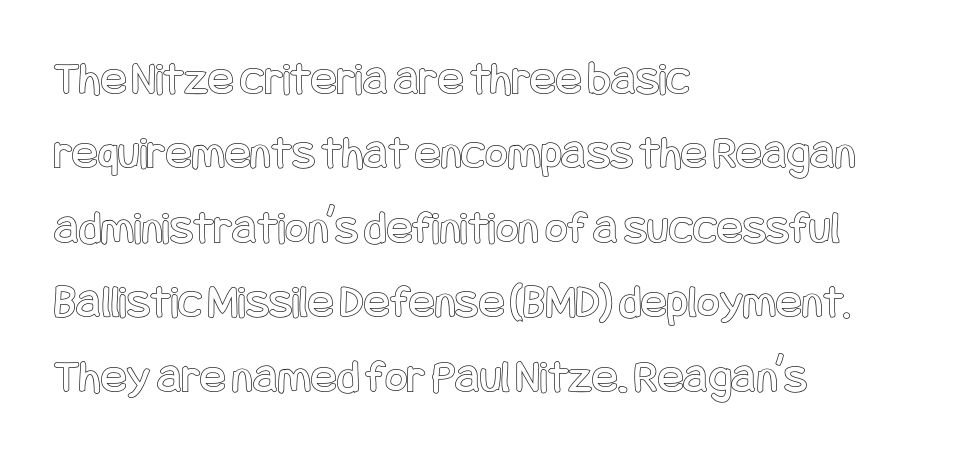
Visually the block forms a straight wall on the left and a jagged coastline on the right. Glyph-to-glyph distance matches everyday printed text. This sample uses an upright cut, with every glyph sitting square on the baseline. Clear beneath every line of the passage. Evenly set lines give the paragraph a standard silhouette.
